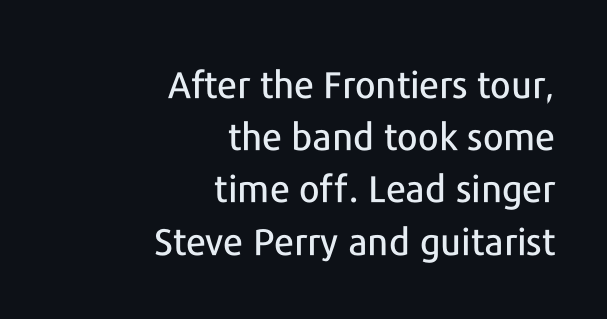
Caption: standard tracking, unaltered. The letters advance in unequal steps, a hallmark of proportional type. Vertical strokes here are truly vertical. The space between consecutive lines is moderate.
